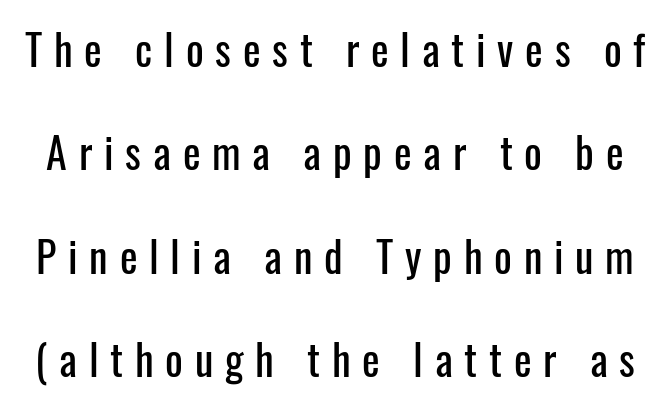
{"serif": "no", "italic": "no", "width": "condensed", "stroke_contrast": "low", "x_height": "medium", "monospaced": "no", "underline": "no", "line_spacing": "loose", "line_spacing_ratio": 2.46, "letter_spacing": "wide", "letter_spacing_em": 0.28, "glyph_px": 42}
